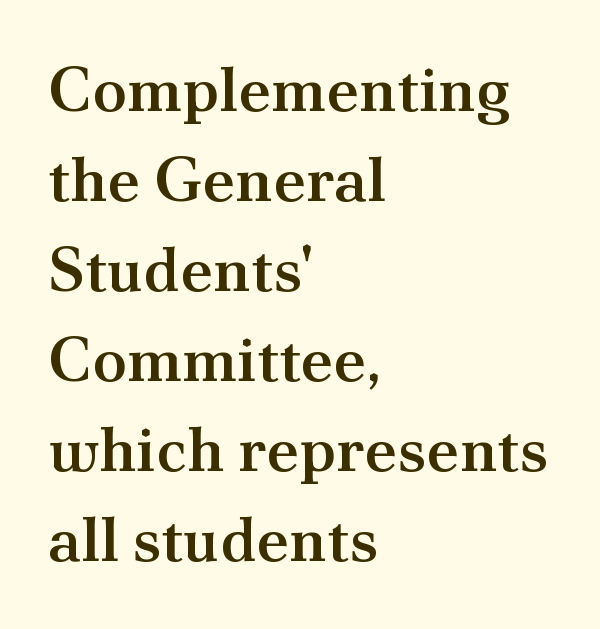
The image shows 63 px semibold serif type, upright; set left-aligned, normal line spacing (1.43x), normal letter spacing, not underlined; medium stroke contrast and a small x-height.
